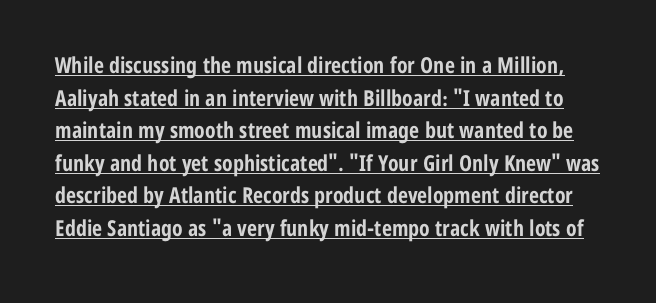
The image shows 22 px bold type, upright; set normal line spacing (1.48x), normal letter spacing, underlined.
